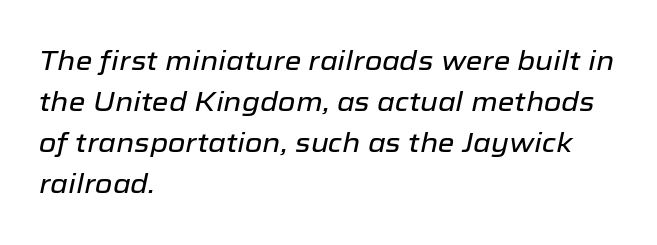
Tall strokes in this sample are angled rather than plumb. The rendering uses a moderate line-height, typical for paragraphs. Alignment: flush left. Check under the words: just untouched page.
